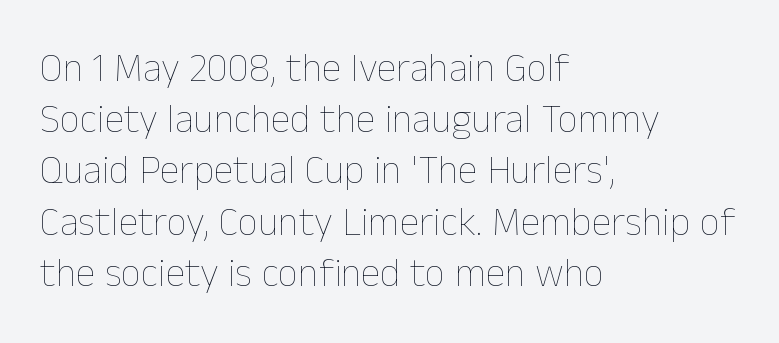
A clean baseline with only descenders dipping below it. The type is set solid horizontally, with unmodified tracking. Is there any slant? The stems are plumb. The rendering uses natural spacing where letterforms have individual widths. Baseline-to-baseline distance is the conventional proportion of letter height. The paragraph shown leans on its left margin.
